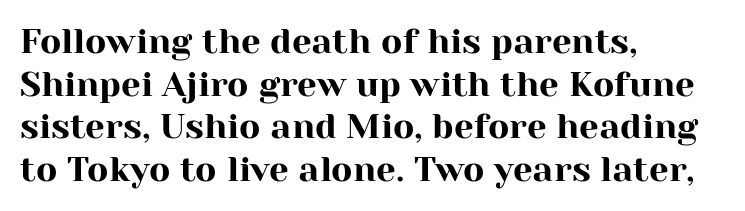
This rendering uses left alignment, leaving the right contour irregular. A typesetter would call this zero additional tracking. Words float on clear page, feet unadorned. Think of a printed novel: that variable character pitch is what you see here.
